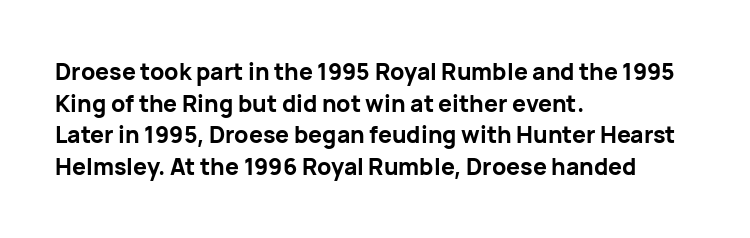
The lines are quadded left. Regular leading. Nothing unusual about the tracking: characters are spaced as the font intends. The font is running at its bold setting. Tall strokes in this sample are plumb rather than angled.
